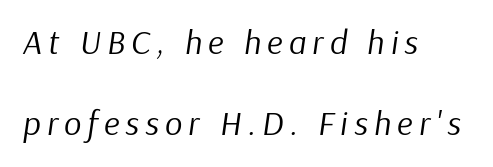
{"italic": "yes", "lean": "right", "slant_degrees": 9, "bold": "no", "weight": "regular", "width": "normal", "stroke_contrast": "low", "x_height": "medium", "monospaced": "no", "underline": "no", "align": "left", "line_spacing": "loose", "line_spacing_ratio": 2.39, "glyph_px": 34}
